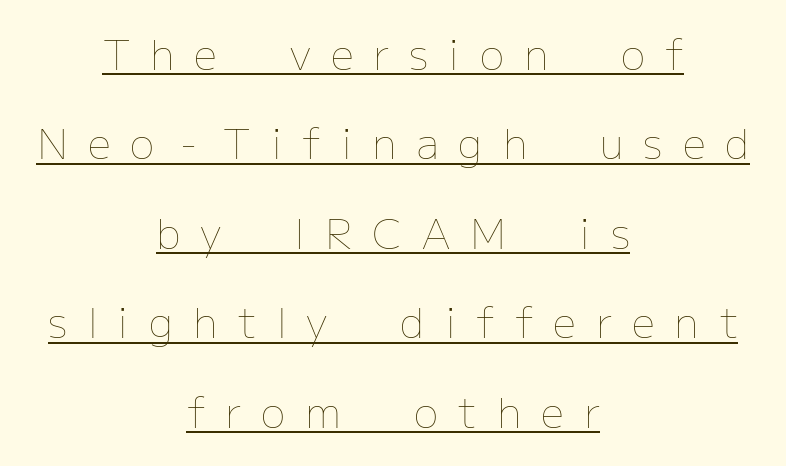
The lines are quadded center. Honestly, the underline is the first thing you notice here. Notice how the stems are strictly vertical — no italics here. Loose tracking; the words dissolve into strings of separated letters. The leading is generous, giving the passage an open texture. No extra ink here — the face is not bold.
